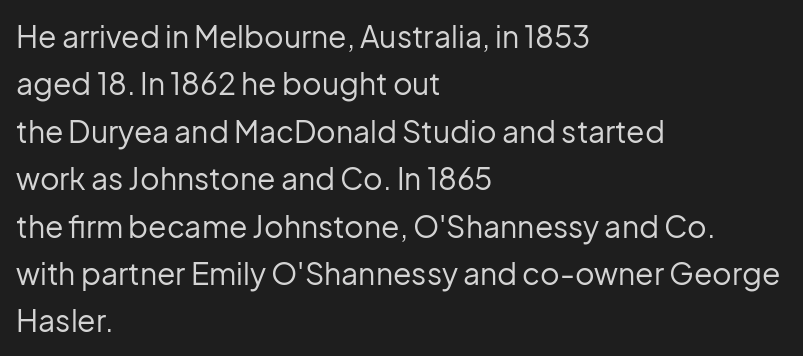
The gaps between neighbouring characters are ordinary and unremarkable. This sample is left-justified, so line endings fall wherever the words run out. Does the type have serifs? No, each stem ends abruptly. Honestly, there is no underline to notice here at all. No heavy texture on the line: the type isn't bold.
